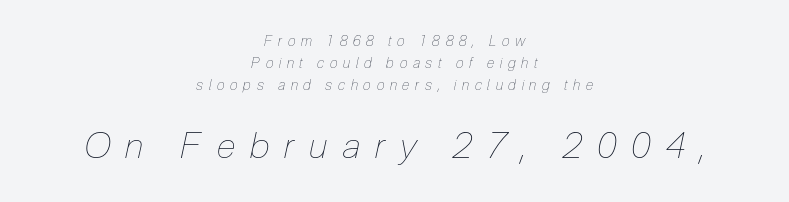
Is the stroke heavy? The answer is a plain regular-or-lighter. Nobody drew a line under any word here. A typesetter would call this heavily tracked-out type. The lines sit at an ordinary, default distance from one another.
